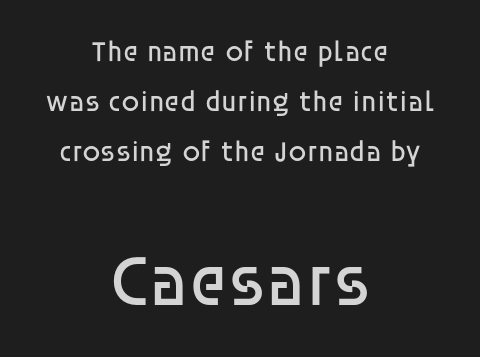
{"serif": "no", "italic": "no", "bold": "no", "weight": "regular", "width": "normal", "stroke_contrast": "low", "x_height": "large", "monospaced": "no", "underline": "no", "align": "center", "line_spacing_ratio": 1.73, "letter_spacing": "normal", "letter_spacing_em": 0.0, "larger_block": "second", "size_ratio": 2.52, "glyph_px": 73}
